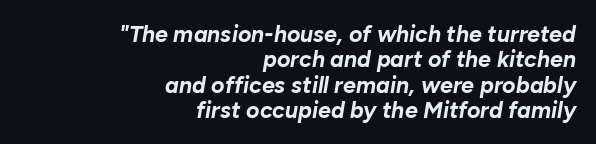
{"italic": "yes", "lean": "right", "slant_degrees": 10, "bold": "yes", "underline": "no", "align": "right", "line_spacing": "tight", "line_spacing_ratio": 1.1, "letter_spacing": "normal", "letter_spacing_em": 0.0, "glyph_px": 23}
